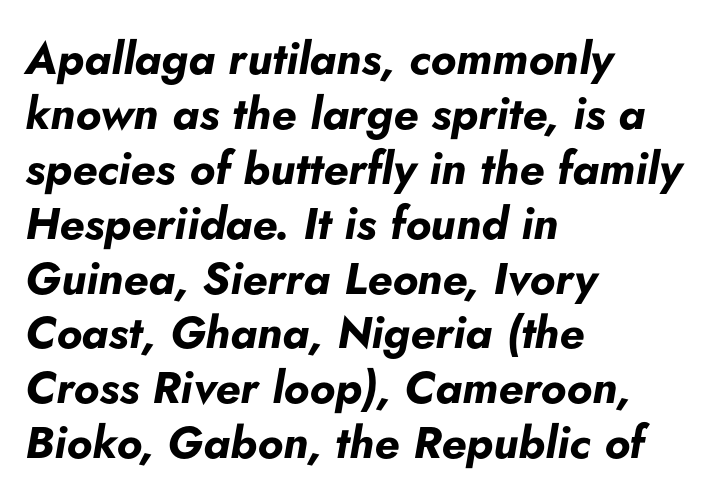
{"italic": "yes", "lean": "right", "slant_degrees": 5, "bold": "yes", "weight": "bold", "width": "normal", "stroke_contrast": "low", "x_height": "small", "monospaced": "no", "underline": "no", "align": "left", "line_spacing_ratio": 1.22, "letter_spacing": "normal", "letter_spacing_em": 0.0, "glyph_px": 45}
